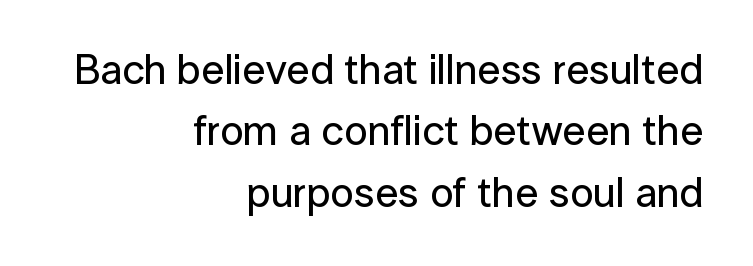
{"serif": "no", "italic": "no", "width": "normal", "stroke_contrast": "low", "x_height": "medium", "monospaced": "no", "underline": "no", "align": "right", "line_spacing": "normal", "line_spacing_ratio": 1.46, "letter_spacing": "normal", "letter_spacing_em": 0.0, "glyph_px": 42}
